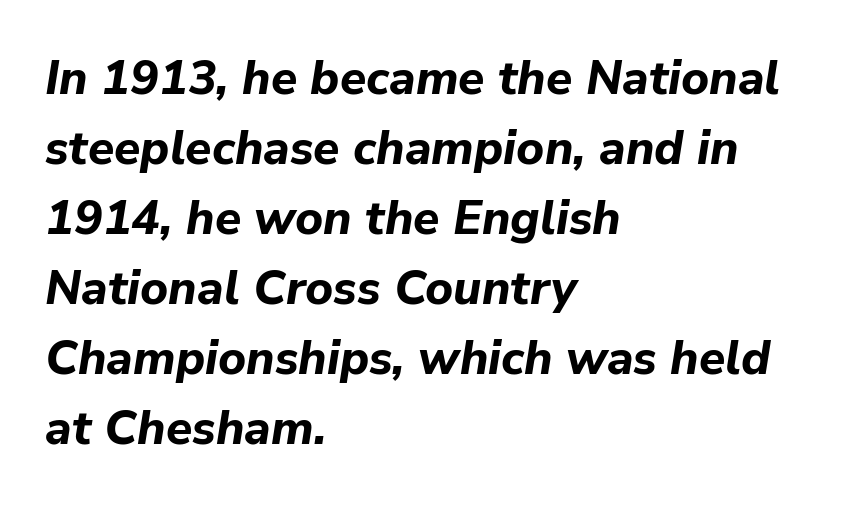
This sample uses plain, unmodified letter spacing. The rendering anchors every line to the left-hand side. The letters advance in unequal steps, a hallmark of proportional type. An italicized treatment has been applied to the whole sample. These words are printed bold, with thick strokes throughout.
